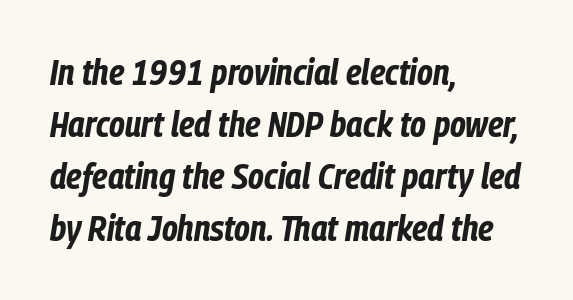
The image shows 36 px bold, condensed type, italic (leaning right); set left-aligned, normal line spacing (1.44x), normal letter spacing, not underlined; low stroke contrast and a medium x-height.
